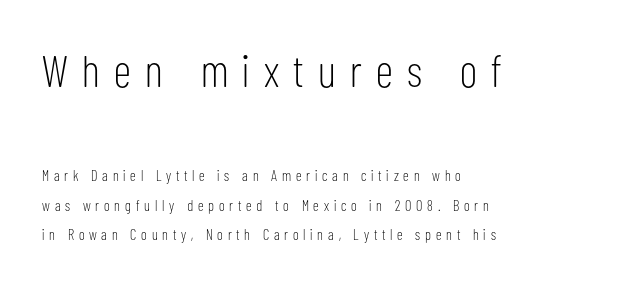
Q: Is the text bold? A: No.
Q: Is the text italic (slanted)? A: No, it is upright.
Q: Is the typeface a serif or a sans-serif typeface? A: Sans-serif.
Q: Is the text underlined? A: No.
Q: How is the paragraph aligned? A: Left-aligned.
Q: Is the spacing between letters normal or unusually wide? A: Unusually wide.
Q: Is the spacing between lines tight, normal or loose? A: Loose.
Q: Which block of text is set in a larger size, the first (top) or the second (bottom)? A: The first (top) one.
Q: Width (condensed, normal, or wide)? A: Condensed.
Q: Stroke contrast? A: Low.
Q: x-height? A: Medium.
Q: Monospaced? A: No.
